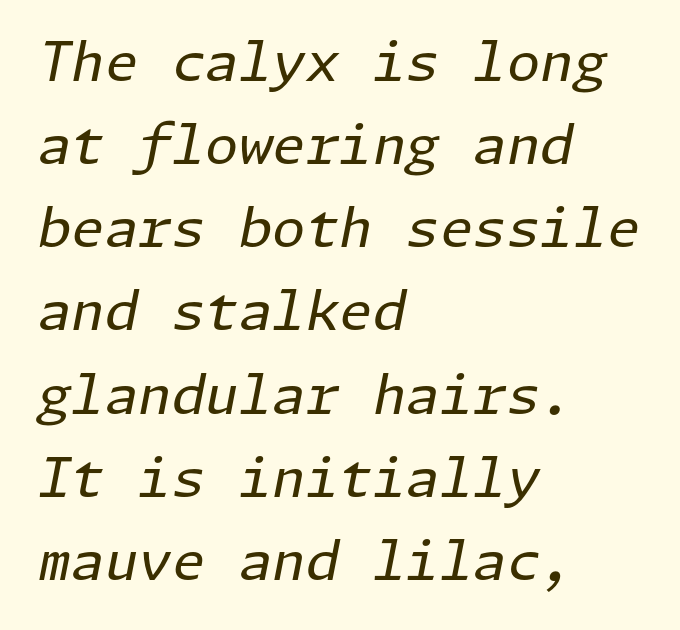
{"italic": "yes", "lean": "right", "slant_degrees": 11, "bold": "no", "weight": "regular", "width": "normal", "stroke_contrast": "low", "x_height": "medium", "underline": "no", "align": "left", "line_spacing": "normal", "line_spacing_ratio": 1.54, "letter_spacing": "normal", "letter_spacing_em": 0.0, "glyph_px": 54}
